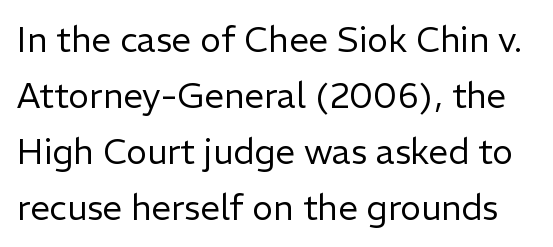
The image shows 35 px regular-weight sans-serif type, upright; set normal line spacing (1.6x), normal letter spacing, not underlined; low stroke contrast and a medium x-height.
